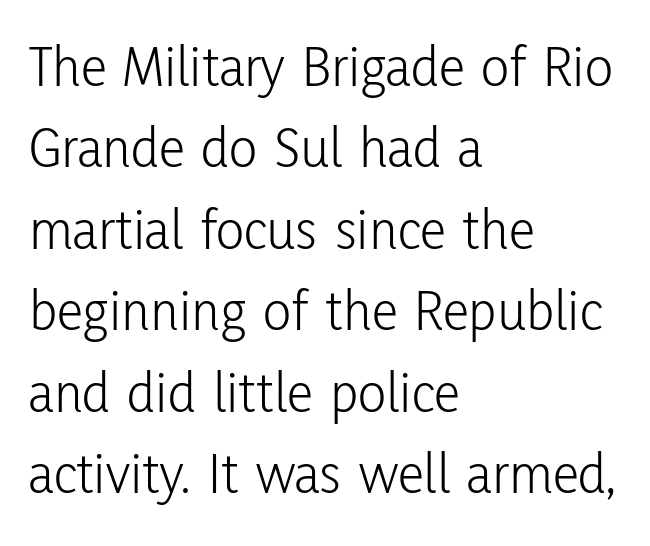
{"serif": "no", "italic": "no", "bold": "no", "weight": "light", "width": "condensed", "stroke_contrast": "low", "x_height": "medium", "monospaced": "no", "underline": "no", "align": "left", "line_spacing": "normal", "line_spacing_ratio": 1.38, "letter_spacing": "normal", "letter_spacing_em": 0.0, "glyph_px": 59}
